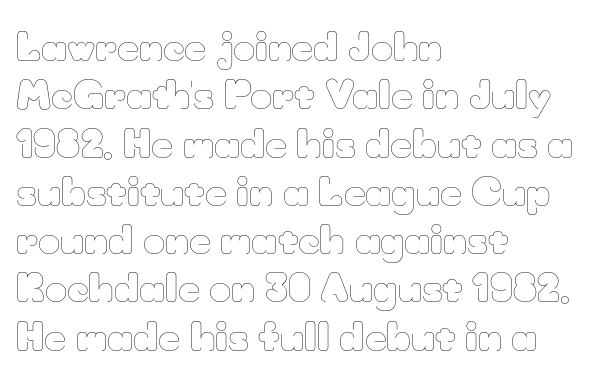
{"italic": "no", "bold": "no", "weight": "thin", "width": "normal", "stroke_contrast": "low", "x_height": "small", "monospaced": "no", "underline": "no", "align": "left", "line_spacing": "normal", "line_spacing_ratio": 1.27, "letter_spacing": "normal", "letter_spacing_em": 0.0, "glyph_px": 38}
